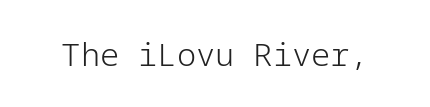
Q: Is the text bold? A: No.
Q: Is the text italic (slanted)? A: No, it is upright.
Q: Is the typeface a serif or a sans-serif typeface? A: Sans-serif.
Q: Is the text underlined? A: No.
Q: Is the spacing between letters normal or unusually wide? A: Normal.
Q: Width (condensed, normal, or wide)? A: Normal.
Q: Stroke contrast? A: Low.
Q: x-height? A: Medium.
